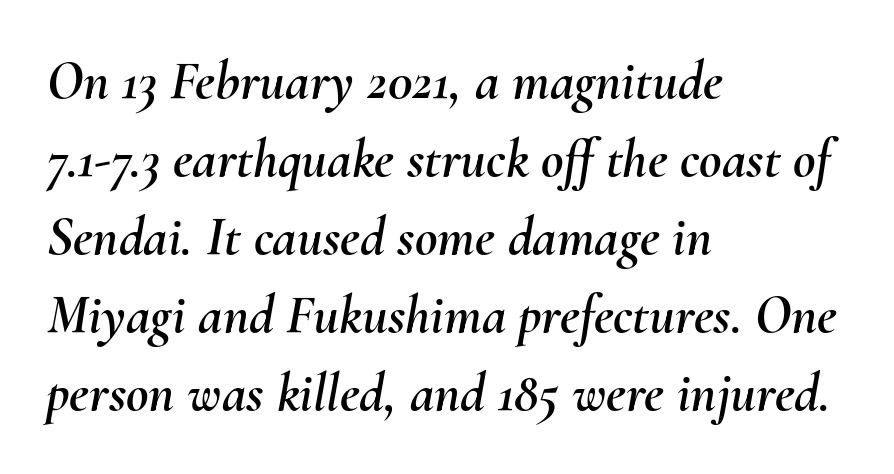
{"italic": "yes", "lean": "right", "slant_degrees": 10, "width": "normal", "stroke_contrast": "medium", "x_height": "small", "monospaced": "no", "underline": "no", "align": "left", "line_spacing": "normal", "line_spacing_ratio": 1.42, "letter_spacing": "normal", "letter_spacing_em": 0.0, "glyph_px": 55}
